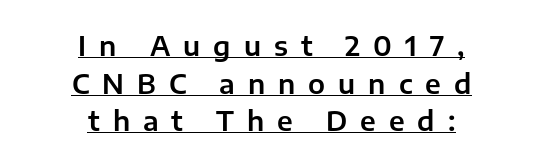
{"italic": "no", "underline": "yes", "align": "center", "line_spacing": "normal", "line_spacing_ratio": 1.39, "letter_spacing": "wide", "letter_spacing_em": 0.48, "glyph_px": 27}
